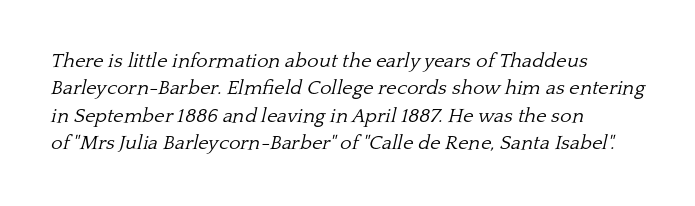
The passage shown is not underscored anywhere. Characters are canted at an angle relative to the baseline's perpendicular. The type is set solid horizontally, with unmodified tracking. Weight: in the light-to-regular range.
